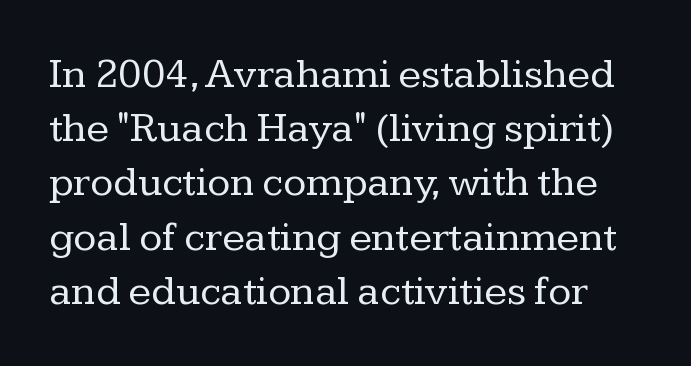
In terms of posture, this sample is upright. Bold? No — there's no thickening of the strokes. Regarding leading, the lines here are spaced in the standard way. Do the characters align in a grid? No, the font is proportional. Glyph-to-glyph distance matches everyday printed text. Descenders are the only things crossing below the line.
